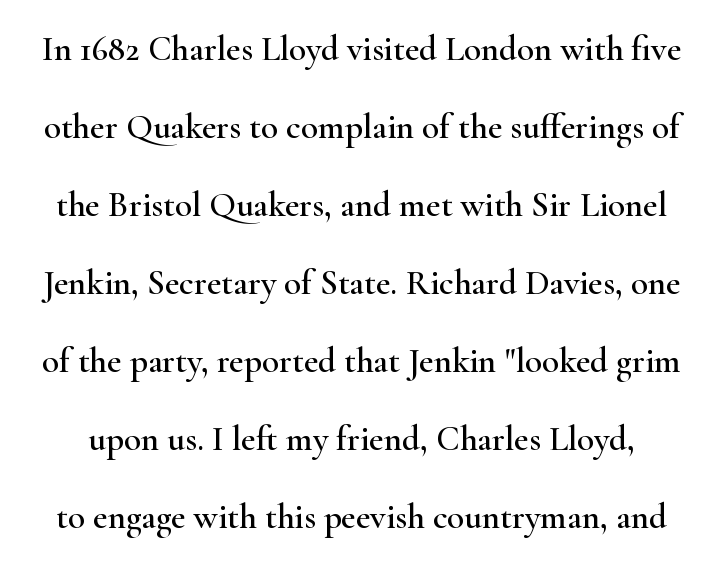
Inter-character spacing is left at the font's built-in metrics. This sample has the flowing, uneven cadence of proportional lettering. Every character sits straight up, as roman type does. Regarding serifs, this sample has them.
